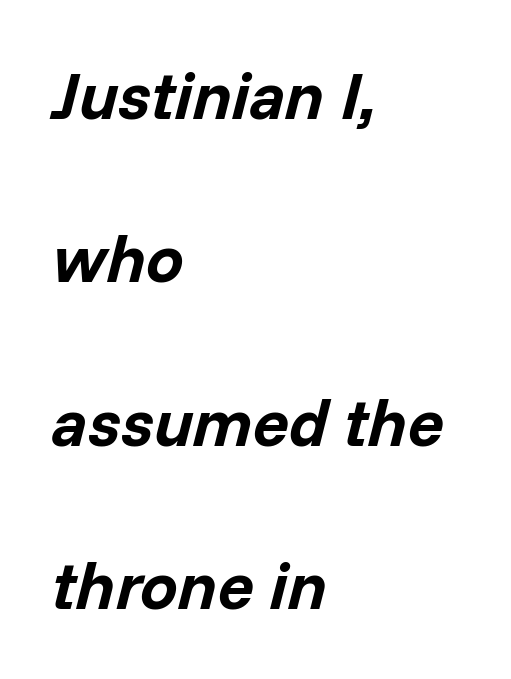
{"italic": "yes", "lean": "right", "slant_degrees": 14, "bold": "yes", "weight": "bold", "width": "normal", "stroke_contrast": "low", "x_height": "medium", "monospaced": "no", "underline": "no", "align": "left", "line_spacing": "loose", "line_spacing_ratio": 2.44, "letter_spacing": "normal", "letter_spacing_em": 0.0, "glyph_px": 67}
